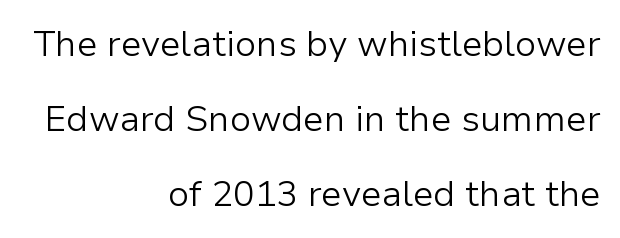
{"serif": "no", "italic": "no", "bold": "no", "weight": "light", "width": "normal", "stroke_contrast": "low", "x_height": "medium", "monospaced": "no", "underline": "no", "align": "right", "line_spacing": "loose", "line_spacing_ratio": 2.08, "letter_spacing": "normal", "letter_spacing_em": 0.0, "glyph_px": 36}
